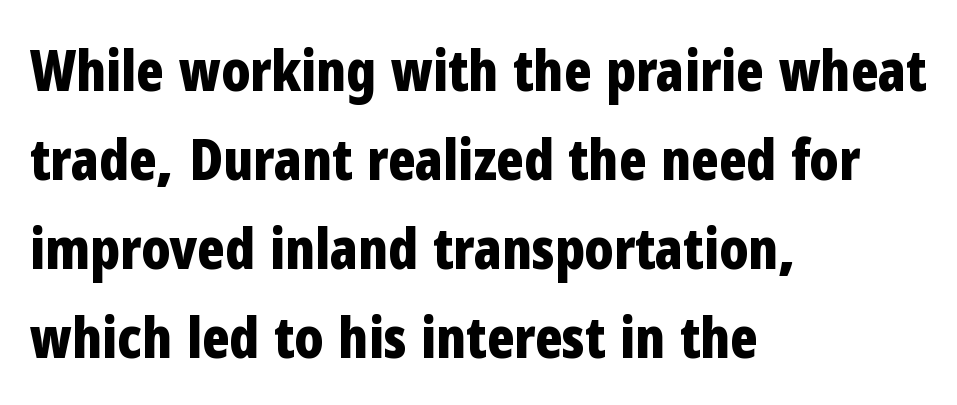
Q: Is the text bold? A: Yes.
Q: Is the text italic (slanted)? A: No, it is upright.
Q: Is the typeface a serif or a sans-serif typeface? A: Sans-serif.
Q: Is the text underlined? A: No.
Q: How is the paragraph aligned? A: Left-aligned.
Q: Is the spacing between letters normal or unusually wide? A: Normal.
Q: Is the spacing between lines tight, normal or loose? A: Normal.
Q: Width (condensed, normal, or wide)? A: Condensed.
Q: Stroke contrast? A: Low.
Q: x-height? A: Medium.
Q: Monospaced? A: No.
